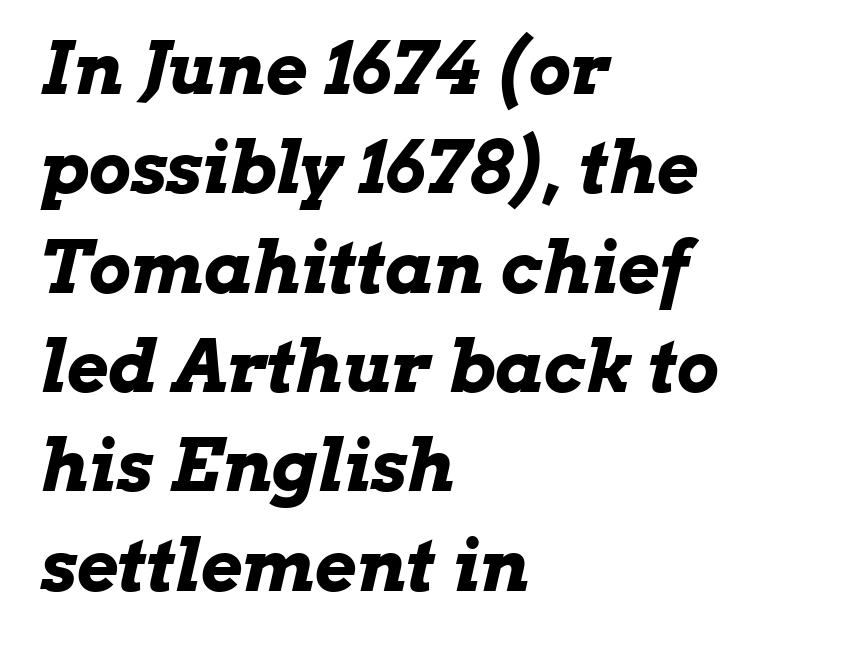
Set as a true bold cut, around the 700 mark. Each word holds together tightly as a unit, with standard inter-letter gaps. Do the characters align in a grid? No, the font is proportional. Where is the straight margin? On the left. Slant detected: the letters are inclined.
